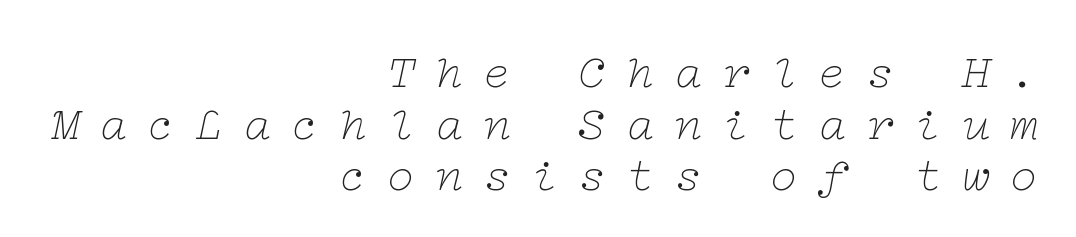
{"serif": "yes", "italic": "yes", "lean": "right", "slant_degrees": 12, "bold": "no", "weight": "thin", "width": "wide", "stroke_contrast": "low", "x_height": "medium", "underline": "no", "align": "right", "line_spacing": "tight", "line_spacing_ratio": 1.1, "letter_spacing": "wide", "letter_spacing_em": 0.42, "glyph_px": 47}
